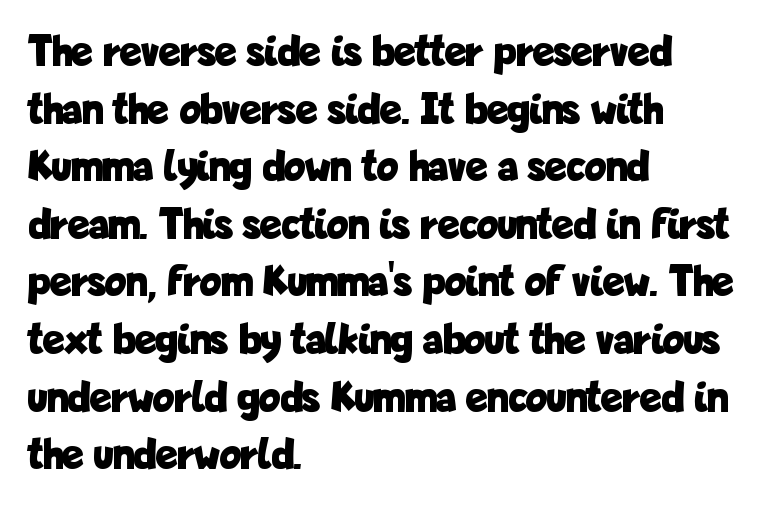
{"serif": "no", "italic": "no", "bold": "yes", "weight": "bold", "width": "condensed", "stroke_contrast": "low", "x_height": "medium", "monospaced": "no", "underline": "no", "align": "left", "line_spacing": "normal", "line_spacing_ratio": 1.28, "letter_spacing": "normal", "letter_spacing_em": 0.0, "glyph_px": 45}
